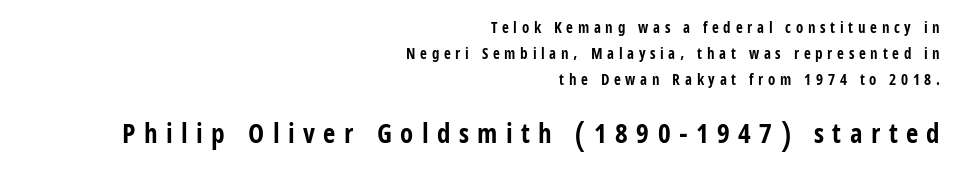
The image shows 27 px bold type, upright; set right-aligned, line spacing 1.75x, unusually wide letter spacing (+0.31 em), not underlined; the second (bottom) block is 1.8x larger.
